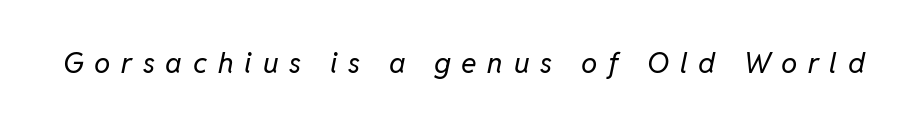
The image shows 29 px regular-weight type, italic (leaning right); set unusually wide letter spacing (+0.37 em), not underlined; low stroke contrast and a medium x-height.
